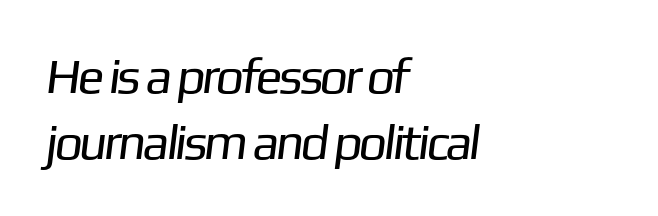
The image shows 50 px regular-weight sans-serif type; set left-aligned, normal line spacing (1.32x), normal letter spacing, not underlined; low stroke contrast and a medium x-height.
